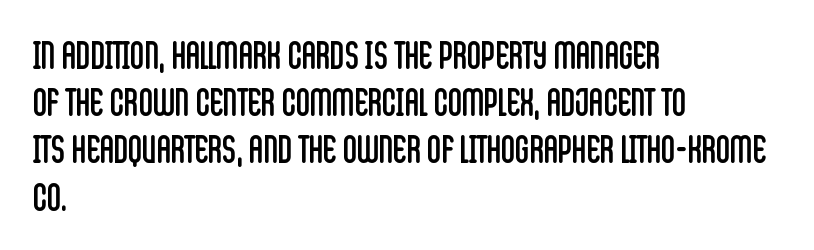
Lines of text with bare space underneath. In terms of letterspacing, this is plain default setting. Stroke terminals: plain, sans-serif. Weight: not bold — regular or lighter.
